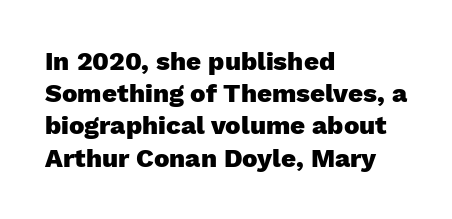
Q: Is the text bold? A: Yes.
Q: Is the text italic (slanted)? A: No, it is upright.
Q: Is the text underlined? A: No.
Q: How is the paragraph aligned? A: Left-aligned.
Q: Is the spacing between letters normal or unusually wide? A: Normal.
